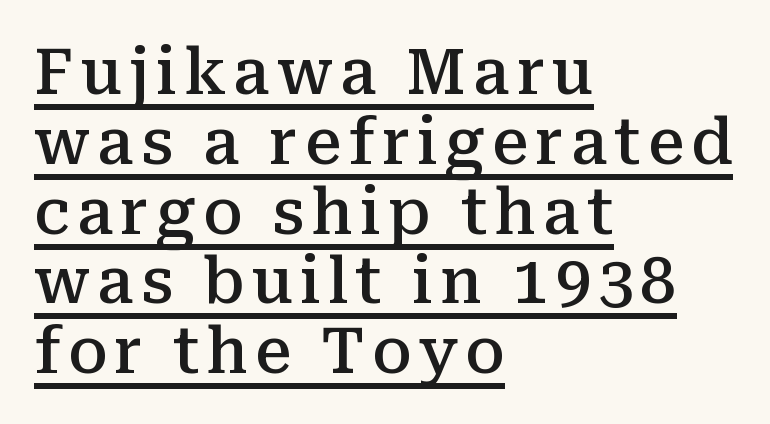
{"serif": "yes", "italic": "no", "bold": "semi", "weight": "semibold", "width": "normal", "stroke_contrast": "medium", "x_height": "medium", "monospaced": "no", "underline": "yes", "align": "left", "line_spacing": "tight", "line_spacing_ratio": 1.09, "glyph_px": 64}
